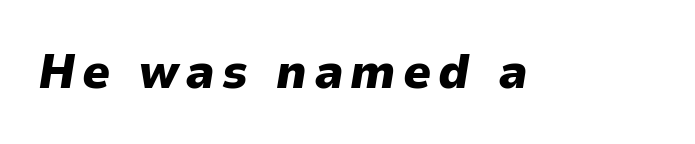
Q: Is the text bold? A: Yes.
Q: Is the text italic (slanted)? A: Yes, it leans right by about 9 degrees.
Q: Is the text underlined? A: No.
Q: Width (condensed, normal, or wide)? A: Normal.
Q: Stroke contrast? A: Low.
Q: x-height? A: Medium.
Q: Monospaced? A: No.
